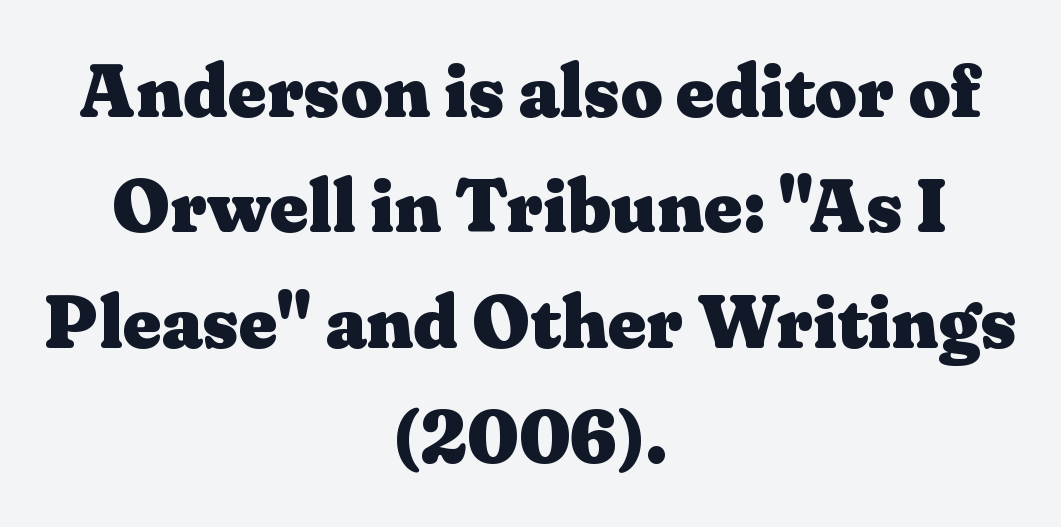
The strip under each line holds only bare page. The designer left line spacing at the default. It's the straight-up-and-down kind of type. Students, this is bold: see how much ink each stroke carries. Looks like regular typesetting: each glyph gets only the width it needs. A typesetter would label this face a serif.
